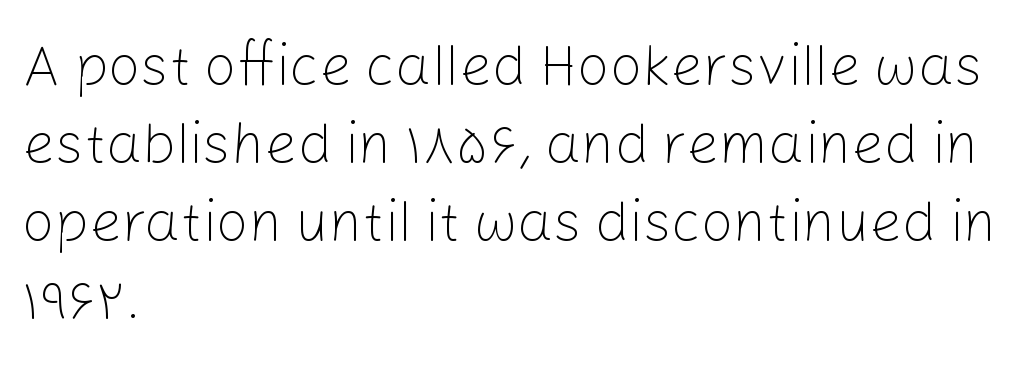
What stands out about the letter spacing? Nothing — it is the standard amount. Anything drawn beneath the words? Only blank space. The space between consecutive lines is moderate. Ink coverage per letter is moderate at most. The rendering uses natural spacing where letterforms have individual widths.
